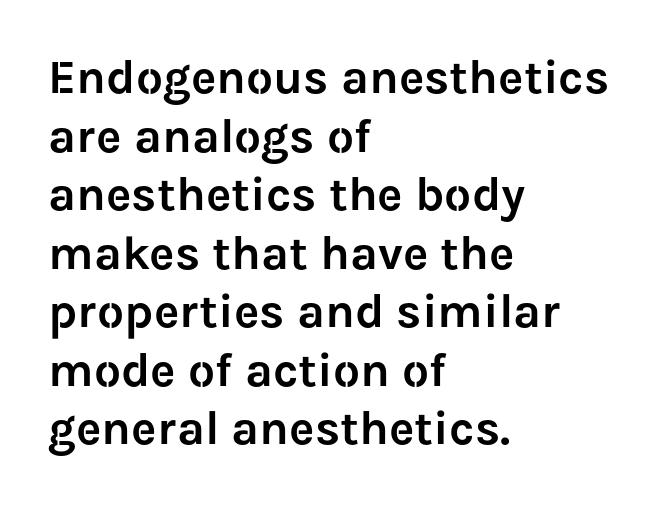
The image shows 48 px sans-serif type, upright; set left-aligned, line spacing 1.22x, normal letter spacing, not underlined; low stroke contrast and a medium x-height.
